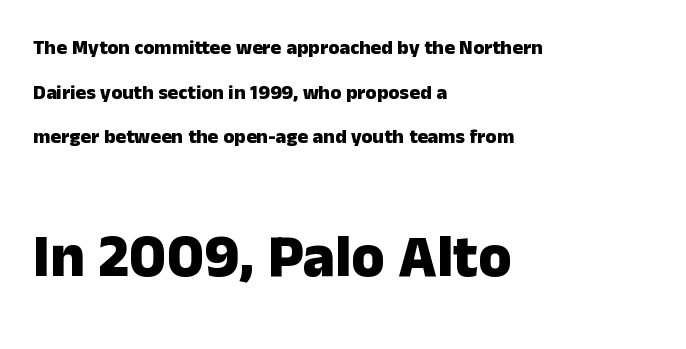
{"serif": "no", "italic": "no", "bold": "yes", "weight": "heavy", "width": "normal", "stroke_contrast": "low", "x_height": "medium", "monospaced": "no", "underline": "no", "align": "left", "line_spacing": "loose", "line_spacing_ratio": 2.23, "letter_spacing": "normal", "letter_spacing_em": 0.0, "larger_block": "second", "size_ratio": 3.0, "glyph_px": 60}
